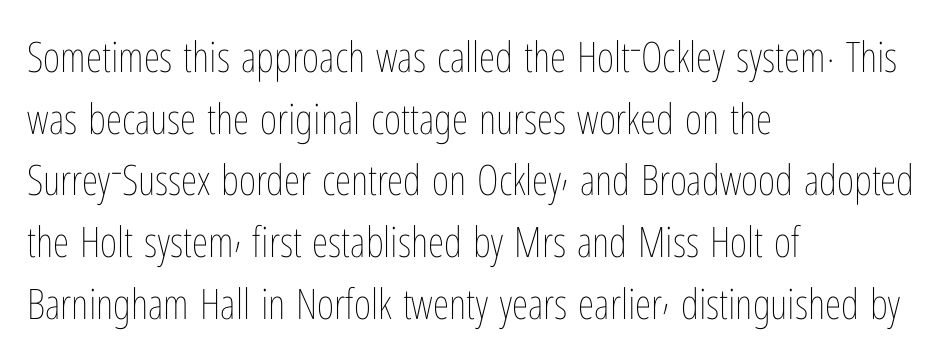
Q: Is the text bold? A: No.
Q: Is the text italic (slanted)? A: No, it is upright.
Q: Is the text underlined? A: No.
Q: How is the paragraph aligned? A: Left-aligned.
Q: Is the spacing between letters normal or unusually wide? A: Normal.
Q: Is the spacing between lines tight, normal or loose? A: Normal.
Q: Width (condensed, normal, or wide)? A: Condensed.
Q: Stroke contrast? A: Low.
Q: x-height? A: Medium.
Q: Monospaced? A: No.
